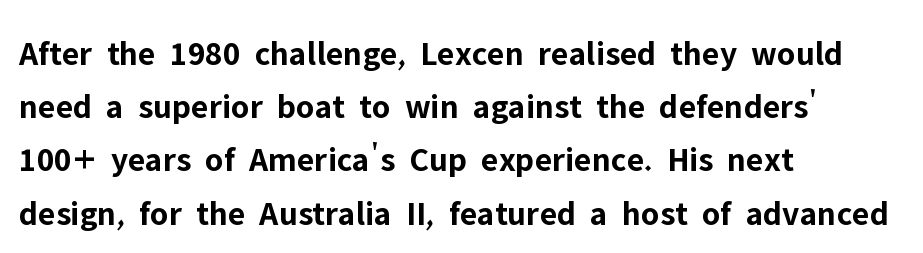
{"serif": "no", "italic": "no", "bold": "yes", "weight": "bold", "width": "normal", "stroke_contrast": "low", "x_height": "medium", "monospaced": "no", "underline": "no", "align": "left", "line_spacing": "normal", "line_spacing_ratio": 1.52, "letter_spacing": "normal", "letter_spacing_em": 0.0, "glyph_px": 35}
